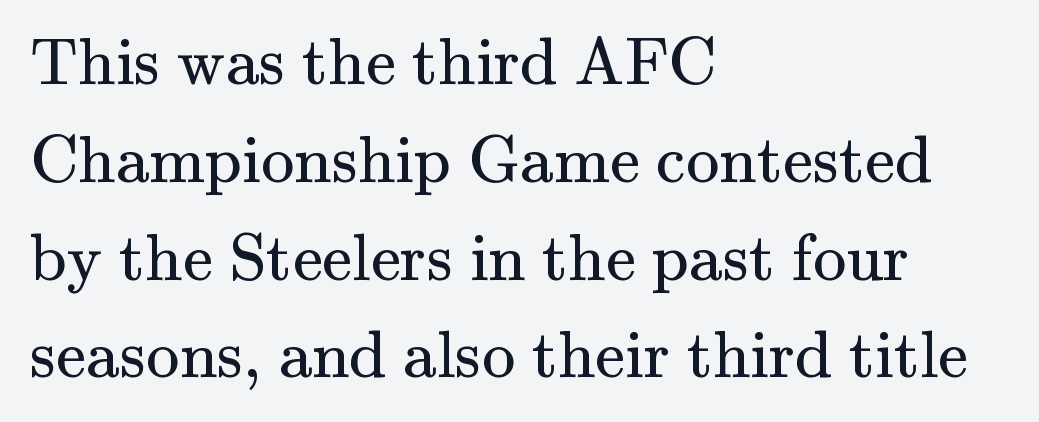
Characters follow at the spacing the type designer built in. Think of a printed novel: that variable character pitch is what you see here. Each new line begins a customary step beneath the previous one. The font sits on the lighter half of the weight spectrum, regular included.
